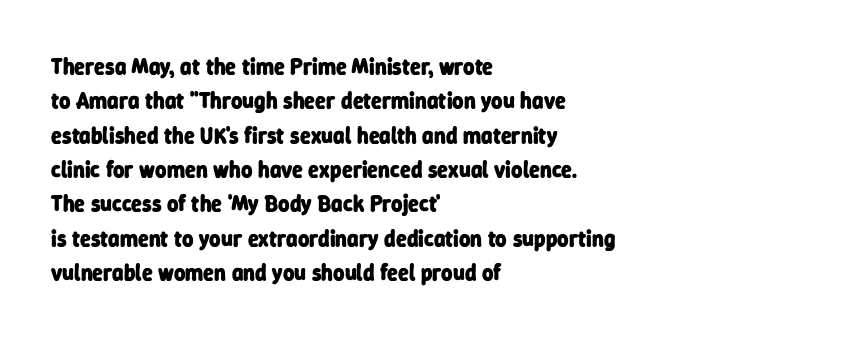
Q: Is the text bold? A: Yes.
Q: Is the text underlined? A: No.
Q: How is the paragraph aligned? A: Left-aligned.
Q: Is the spacing between letters normal or unusually wide? A: Normal.
Q: Is the spacing between lines tight, normal or loose? A: Normal.
